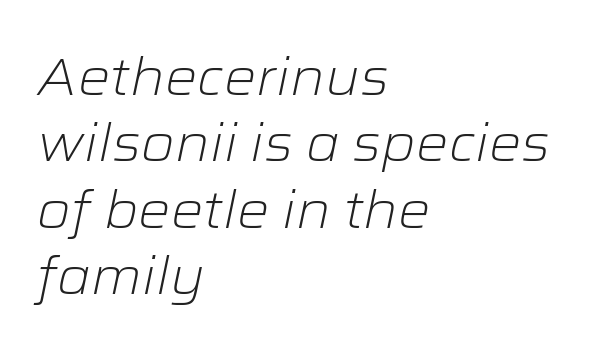
Q: Is the text bold? A: No.
Q: Is the text italic (slanted)? A: Yes, it leans right by about 12 degrees.
Q: Is the text underlined? A: No.
Q: How is the paragraph aligned? A: Left-aligned.
Q: Is the spacing between letters normal or unusually wide? A: Normal.
Q: Is the spacing between lines tight, normal or loose? A: Normal.
Q: Width (condensed, normal, or wide)? A: Wide.
Q: Stroke contrast? A: Low.
Q: x-height? A: Medium.
Q: Monospaced? A: No.
